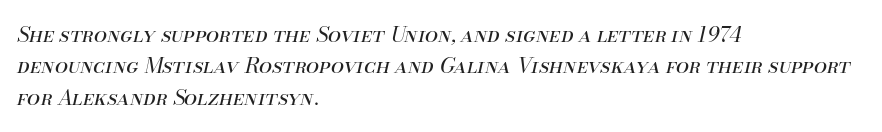
{"italic": "yes", "lean": "right", "slant_degrees": 13, "bold": "no", "underline": "no", "align": "left", "line_spacing": "normal", "line_spacing_ratio": 1.49, "letter_spacing": "normal", "letter_spacing_em": 0.0, "glyph_px": 21}
